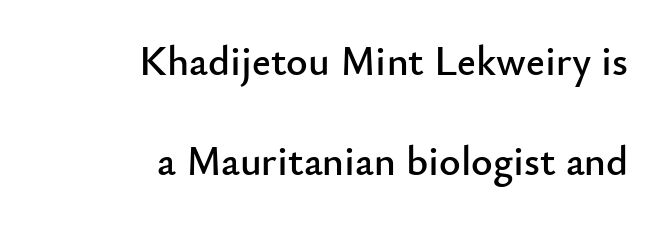
Q: Is the text italic (slanted)? A: No, it is upright.
Q: Is the typeface a serif or a sans-serif typeface? A: Sans-serif.
Q: Is the text underlined? A: No.
Q: How is the paragraph aligned? A: Right-aligned.
Q: Is the spacing between letters normal or unusually wide? A: Normal.
Q: Is the spacing between lines tight, normal or loose? A: Loose.
Q: Width (condensed, normal, or wide)? A: Normal.
Q: Stroke contrast? A: Low.
Q: x-height? A: Small.
Q: Monospaced? A: No.
